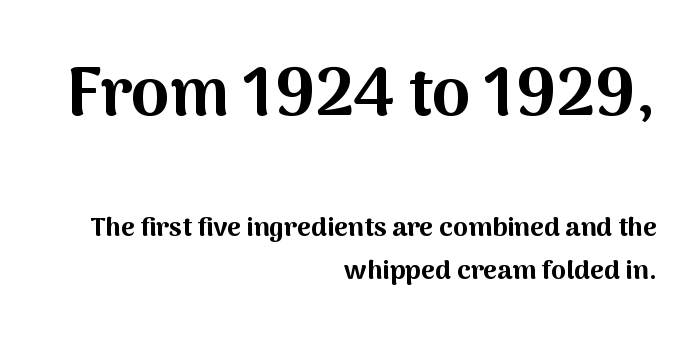
The image shows 68 px bold sans-serif type, upright; set right-aligned, normal line spacing (1.62x), normal letter spacing, not underlined; the first (top) block is 2.52x larger; medium stroke contrast and a medium x-height.
